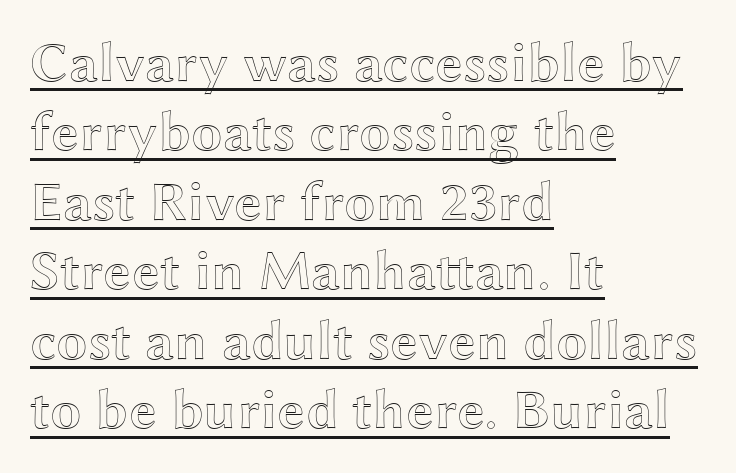
{"italic": "no", "width": "wide", "x_height": "medium", "monospaced": "no", "underline": "yes", "align": "left", "line_spacing_ratio": 1.24, "letter_spacing": "normal", "letter_spacing_em": 0.0, "glyph_px": 56}
